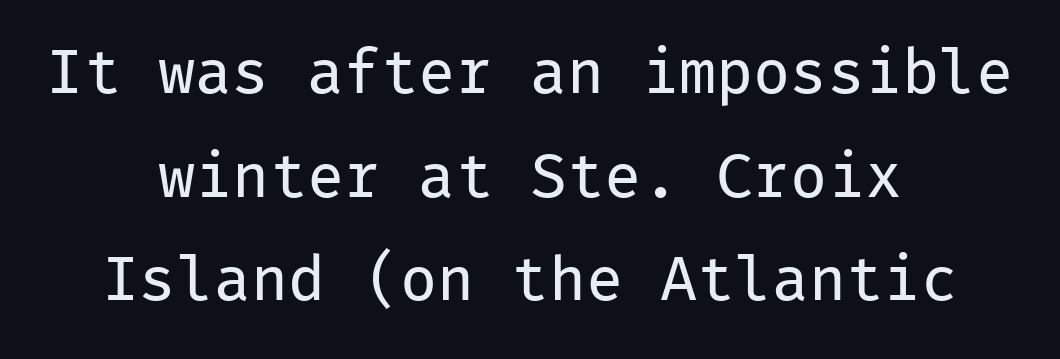
{"serif": "no", "italic": "no", "bold": "no", "weight": "regular", "width": "normal", "stroke_contrast": "low", "x_height": "medium", "monospaced": "yes", "underline": "no", "align": "center", "line_spacing": "normal", "line_spacing_ratio": 1.67, "letter_spacing": "normal", "letter_spacing_em": 0.0, "glyph_px": 62}
